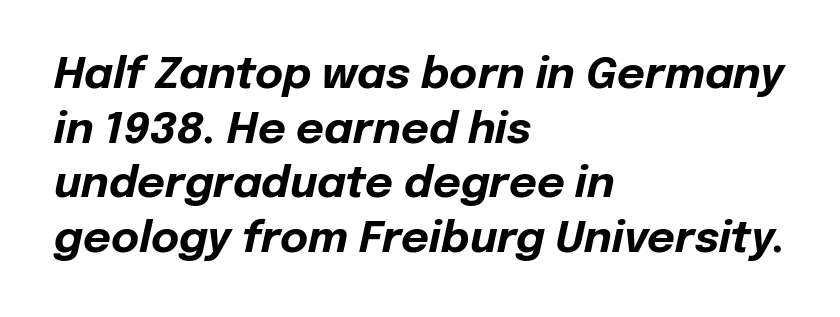
You could call the tracking neutral — neither tight nor loose. If you measured baseline to baseline, you'd find a middling distance. A classic flush-left, rag-right setting is used for this passage. Its strokes are broad and dark, the hallmark of bold type. The whole block is typeset with a tilt.
